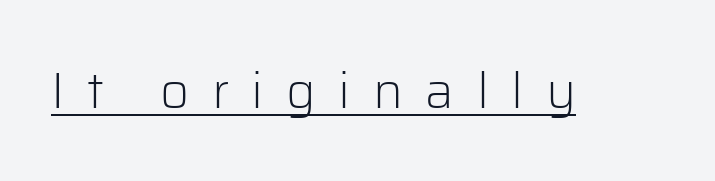
The image shows 50 px light sans-serif type, upright; set unusually wide letter spacing (+0.45 em), underlined; low stroke contrast and a medium x-height.
